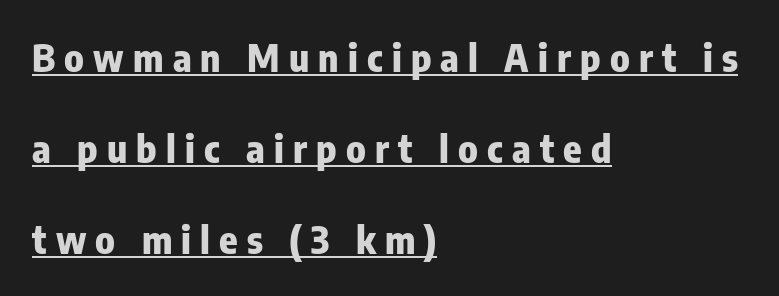
The image shows 38 px heavy, condensed sans-serif type, upright; set left-aligned, loose line spacing (2.4x), unusually wide letter spacing (+0.24 em), underlined; low stroke contrast and a medium x-height.
